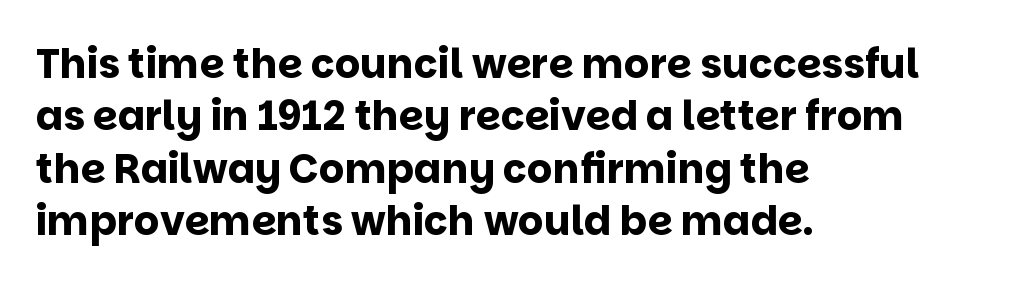
The strip under each line holds only bare page. The rendering uses natural spacing where letterforms have individual widths. Glyph-to-glyph distance matches everyday printed text. No feet cap the strokes, marking this as sans-serif type. A typesetter would mark this as roman, not italic.
